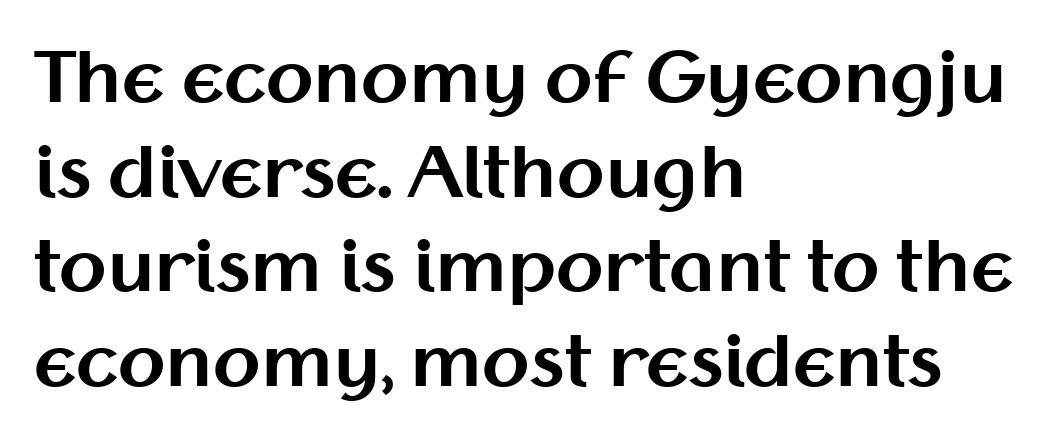
{"serif": "no", "italic": "no", "bold": "yes", "weight": "bold", "width": "normal", "stroke_contrast": "medium", "x_height": "medium", "monospaced": "no", "underline": "no", "align": "left", "line_spacing": "normal", "line_spacing_ratio": 1.37, "letter_spacing": "normal", "letter_spacing_em": 0.0, "glyph_px": 69}
